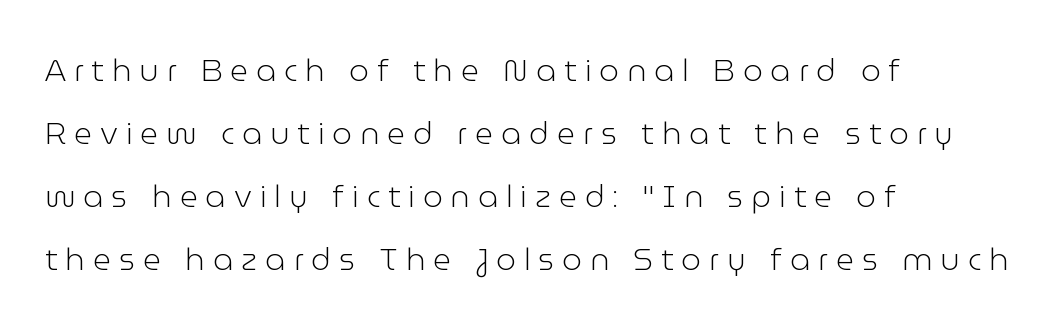
The specimen reads as upright at a glance. The weight would be labelled regular, book, light, or lighter still. Compared with a centered layout, this one pins lines to the left instead. No feet cap the strokes, marking this as sans-serif type. This block would shrink considerably if given ordinary leading; it's expanded now. No word sits above an underline.
